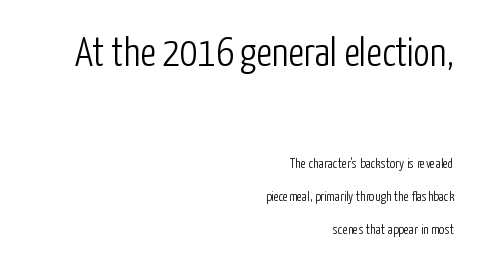
Q: Is the text bold? A: No.
Q: Is the text italic (slanted)? A: No, it is upright.
Q: Is the typeface a serif or a sans-serif typeface? A: Sans-serif.
Q: Is the text underlined? A: No.
Q: How is the paragraph aligned? A: Right-aligned.
Q: Is the spacing between letters normal or unusually wide? A: Normal.
Q: Is the spacing between lines tight, normal or loose? A: Loose.
Q: Which block of text is set in a larger size, the first (top) or the second (bottom)? A: The first (top) one.
Q: Width (condensed, normal, or wide)? A: Condensed.
Q: Stroke contrast? A: Low.
Q: x-height? A: Medium.
Q: Monospaced? A: No.
